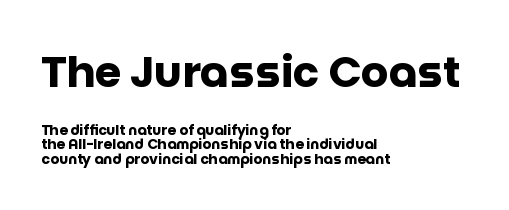
Does the type have serifs? No, each stem ends abruptly. Lines of text with bare space underneath. When letters stand straight like this, we call the style roman or upright. Layout note: lines flush left. The initial chunk of copy outweighs the following chunk in type size.
